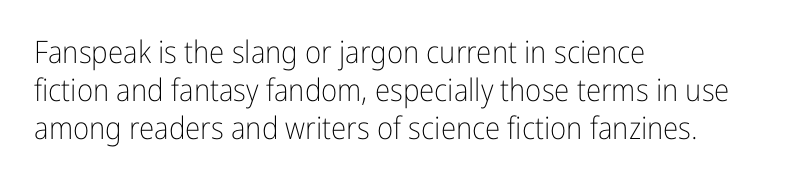
Q: Is the text bold? A: No.
Q: Is the text italic (slanted)? A: No, it is upright.
Q: Is the typeface a serif or a sans-serif typeface? A: Sans-serif.
Q: Is the text underlined? A: No.
Q: How is the paragraph aligned? A: Left-aligned.
Q: Is the spacing between letters normal or unusually wide? A: Normal.
Q: Width (condensed, normal, or wide)? A: Condensed.
Q: Stroke contrast? A: Low.
Q: x-height? A: Medium.
Q: Monospaced? A: No.
